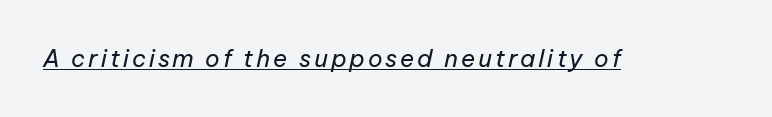
Caption: face not bold, strokes unweighted. This sample uses an oblique cut, with every glyph tilted off the vertical. A continuous stroke trails under the words, as in a hyperlink.
